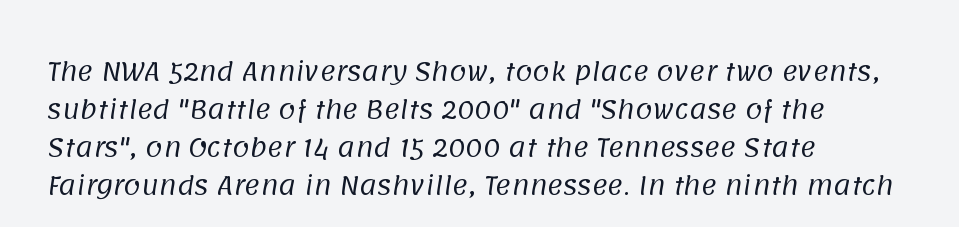
The image shows 24 px text type; set left-aligned, normal line spacing (1.59x), normal letter spacing, not underlined.
